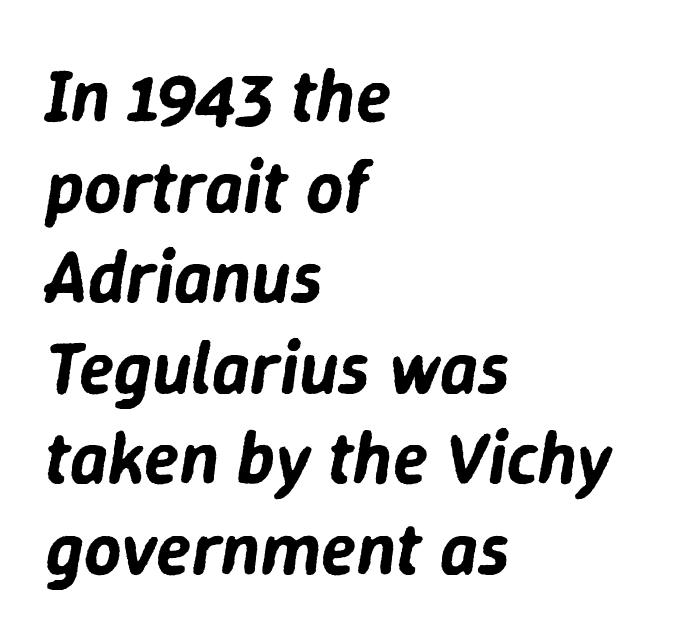
Q: Is the text italic (slanted)? A: Yes, it leans right by about 9 degrees.
Q: Is the text underlined? A: No.
Q: How is the paragraph aligned? A: Left-aligned.
Q: Is the spacing between letters normal or unusually wide? A: Normal.
Q: Width (condensed, normal, or wide)? A: Normal.
Q: Stroke contrast? A: Low.
Q: x-height? A: Medium.
Q: Monospaced? A: No.
